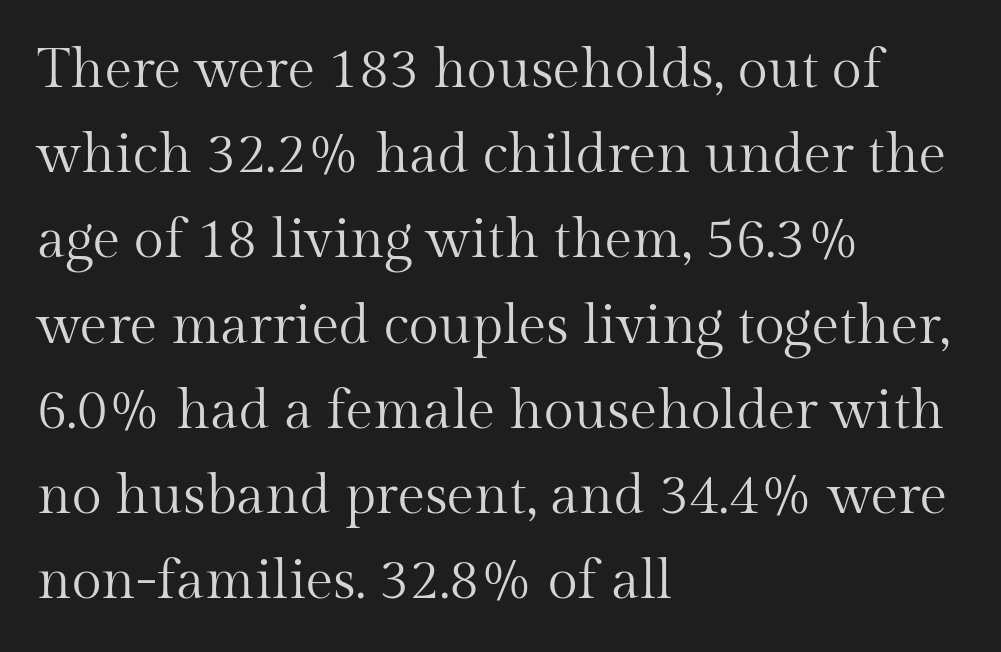
{"serif": "yes", "italic": "no", "bold": "no", "weight": "regular", "width": "normal", "stroke_contrast": "medium", "x_height": "medium", "monospaced": "no", "underline": "no", "align": "left", "line_spacing": "normal", "line_spacing_ratio": 1.55, "letter_spacing": "normal", "letter_spacing_em": 0.0, "glyph_px": 55}
